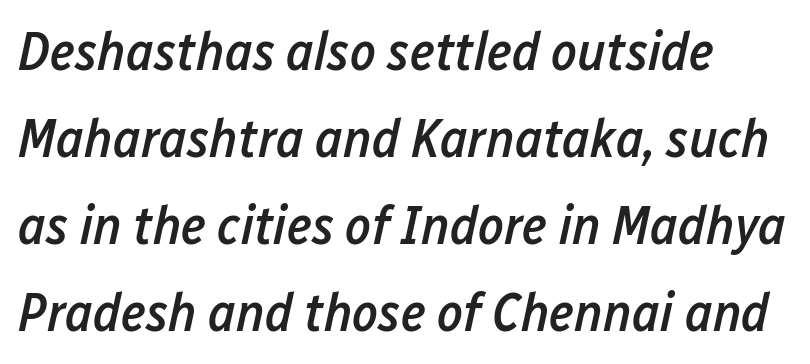
Q: Is the text bold? A: Semi-bold.
Q: Is the text italic (slanted)? A: Yes, it leans right by about 12 degrees.
Q: Is the text underlined? A: No.
Q: How is the paragraph aligned? A: Left-aligned.
Q: Is the spacing between letters normal or unusually wide? A: Normal.
Q: Is the spacing between lines tight, normal or loose? A: Normal.
Q: Width (condensed, normal, or wide)? A: Condensed.
Q: Stroke contrast? A: Low.
Q: x-height? A: Medium.
Q: Monospaced? A: No.
